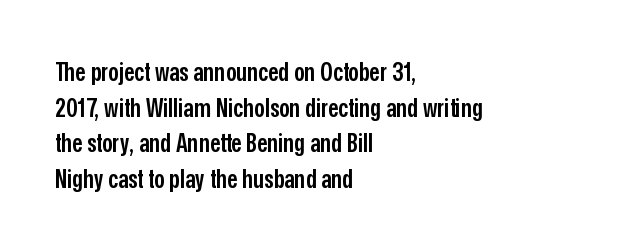
The letters sit at their default tracking, neither squeezed nor spread. Line starts are locked; line ends wander. These words are printed semibold, heavier than regular yet not bold. Does the lettering tilt? It doesn't — this is upright. Students, observe: this is what conventionally led text looks like. Type without underlining.
